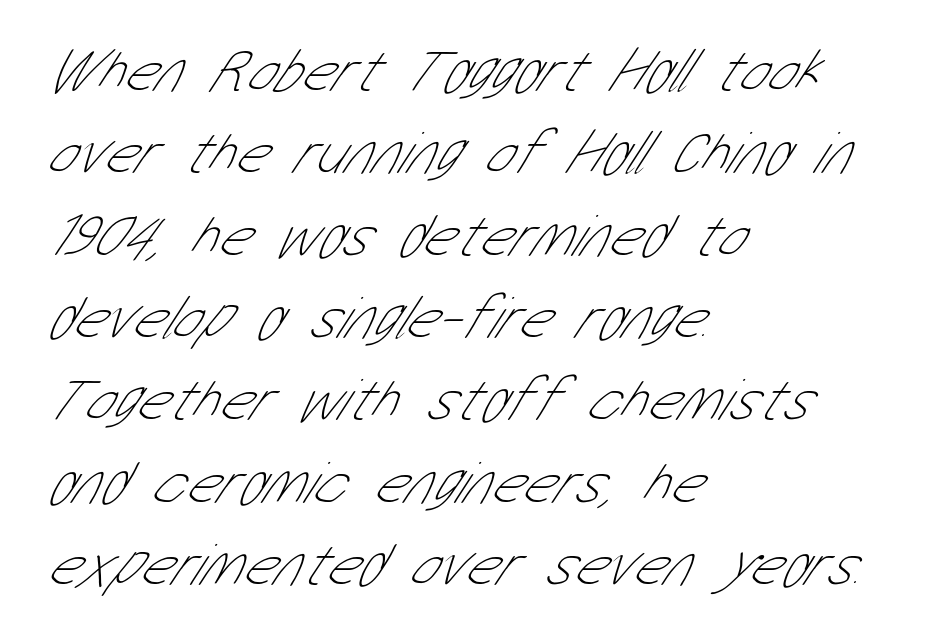
Q: Is the text bold? A: No.
Q: Is the typeface a serif or a sans-serif typeface? A: Sans-serif.
Q: Is the text underlined? A: No.
Q: How is the paragraph aligned? A: Left-aligned.
Q: Is the spacing between letters normal or unusually wide? A: Normal.
Q: Is the spacing between lines tight, normal or loose? A: Normal.
Q: Width (condensed, normal, or wide)? A: Condensed.
Q: Stroke contrast? A: Low.
Q: x-height? A: Medium.
Q: Monospaced? A: No.
